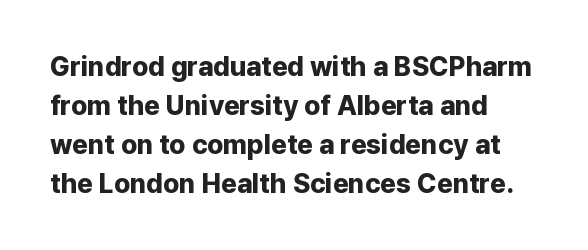
Line starts are locked; line ends wander. On the weight axis this lands at bold, roughly 700. Italic: no, the glyphs are upright roman. Glance below the letters and you will spot only blank space.
